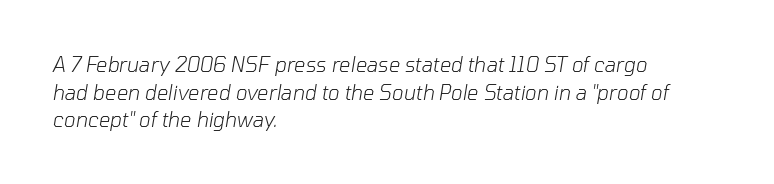
The passage shown leans; its letterforms are oblique. Summary of vertical rhythm: regular, with standard interline spacing. Ink coverage per letter is moderate at most. A clean baseline with only descenders dipping below it.
